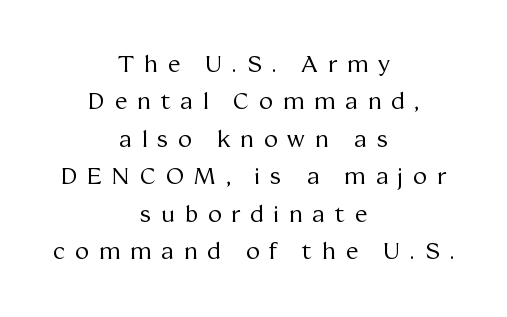
{"italic": "no", "bold": "no", "underline": "no", "align": "center", "line_spacing": "normal", "line_spacing_ratio": 1.63, "letter_spacing": "wide", "letter_spacing_em": 0.44, "glyph_px": 23}
